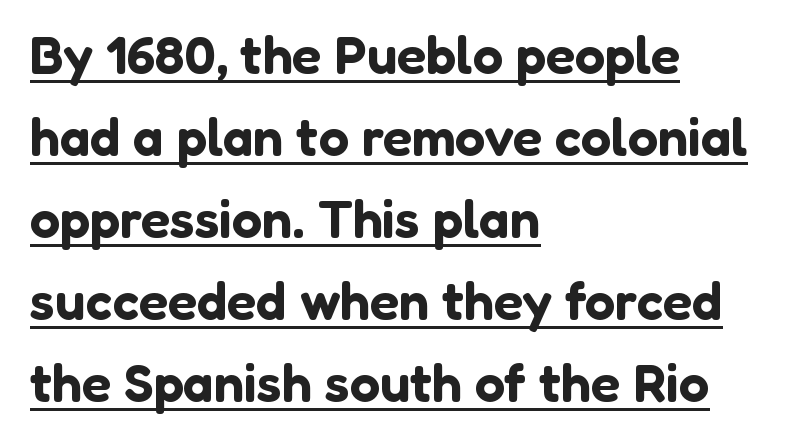
The image shows 54 px sans-serif type, upright; set left-aligned, normal line spacing (1.52x), normal letter spacing, underlined; low stroke contrast and a medium x-height.
